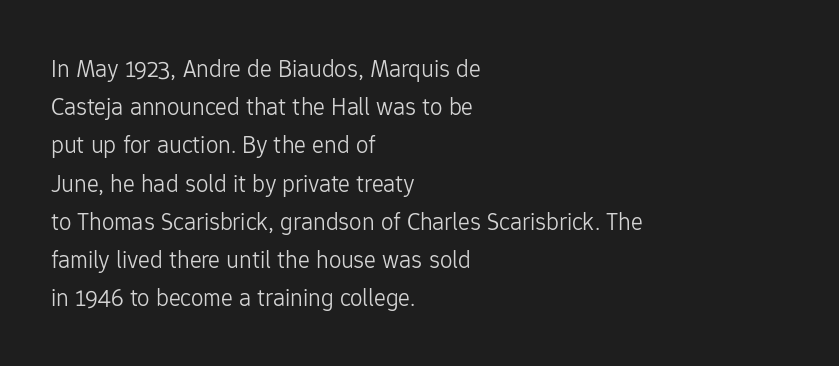
The glyphs are unaccompanied by any horizontal stroke below them. Posture: vertical. These lines keep a tight, regular rhythm from letter to letter. Interline gaps are of average width in this sample. The paragraph shown leans on its left margin.
